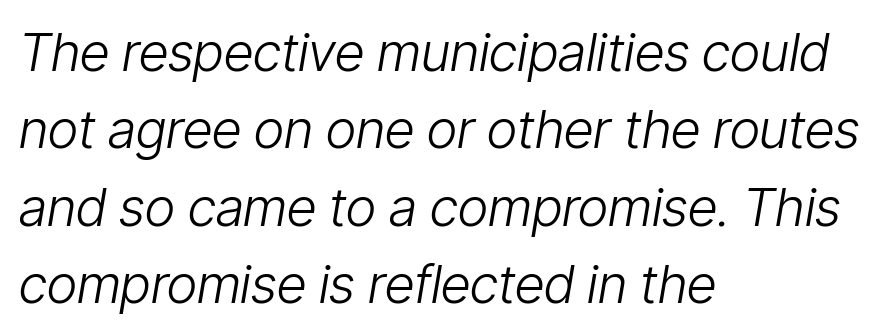
The image shows 53 px light, condensed type, italic (leaning right); set left-aligned, normal line spacing (1.46x), normal letter spacing, not underlined; low stroke contrast and a medium x-height.
